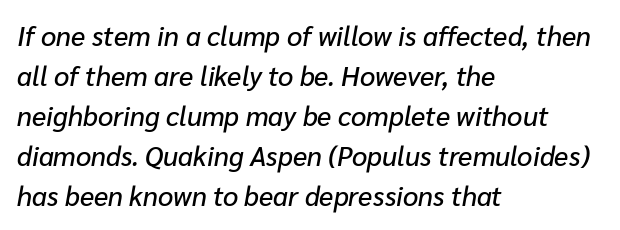
Look at the tracking — it's just the regular setting, nothing added. Leading: standard. Where is the straight margin? On the left. Does the lettering tilt? It does — this is italic. The words here are not underlined.
